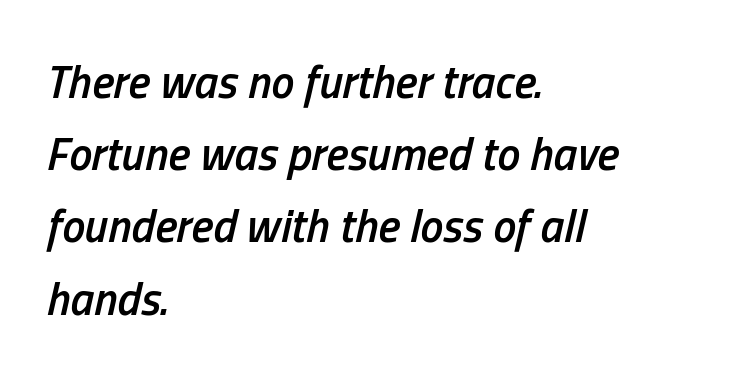
Q: Is the text bold? A: Semi-bold.
Q: Is the text italic (slanted)? A: Yes, it leans right by about 13 degrees.
Q: Is the text underlined? A: No.
Q: How is the paragraph aligned? A: Left-aligned.
Q: Is the spacing between letters normal or unusually wide? A: Normal.
Q: Is the spacing between lines tight, normal or loose? A: Normal.
Q: Width (condensed, normal, or wide)? A: Condensed.
Q: Stroke contrast? A: Low.
Q: x-height? A: Medium.
Q: Monospaced? A: No.
